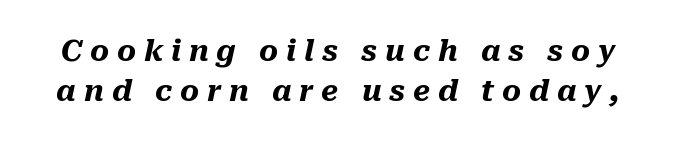
The image shows 29 px heavy type, italic (leaning right); set normal line spacing (1.37x), unusually wide letter spacing (+0.27 em), not underlined; medium stroke contrast and a medium x-height.
